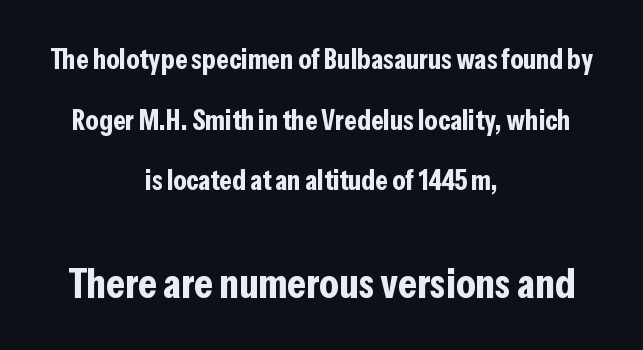
Q: Is the text bold? A: Yes.
Q: Is the text italic (slanted)? A: No, it is upright.
Q: Is the typeface a serif or a sans-serif typeface? A: Sans-serif.
Q: Is the text underlined? A: No.
Q: How is the paragraph aligned? A: Centered.
Q: Is the spacing between letters normal or unusually wide? A: Normal.
Q: Is the spacing between lines tight, normal or loose? A: Loose.
Q: Which block of text is set in a larger size, the first (top) or the second (bottom)? A: The second (bottom) one.
Q: Width (condensed, normal, or wide)? A: Condensed.
Q: Stroke contrast? A: Low.
Q: x-height? A: Medium.
Q: Monospaced? A: No.
